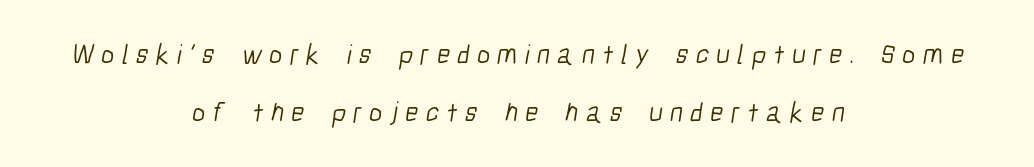
A great deal of white space separates one row of letters from the next. Examine the stroke ends and you'll find no serifs. Spacing verdict: proportional, widths tailored to each character. The foot of each line stays bare and open.
